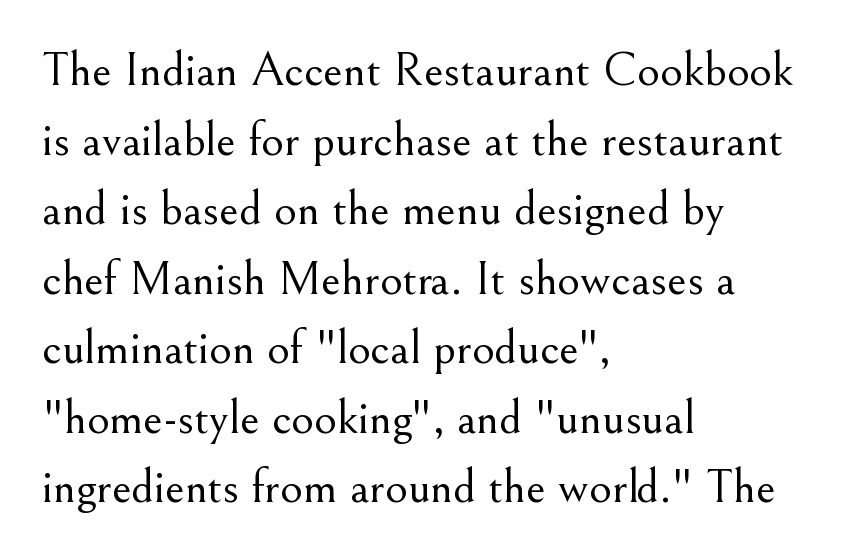
Q: Is the text bold? A: No.
Q: Is the text italic (slanted)? A: No, it is upright.
Q: Is the typeface a serif or a sans-serif typeface? A: Serif.
Q: Is the text underlined? A: No.
Q: How is the paragraph aligned? A: Left-aligned.
Q: Is the spacing between letters normal or unusually wide? A: Normal.
Q: Is the spacing between lines tight, normal or loose? A: Normal.
Q: Width (condensed, normal, or wide)? A: Normal.
Q: Stroke contrast? A: Medium.
Q: x-height? A: Small.
Q: Monospaced? A: No.
